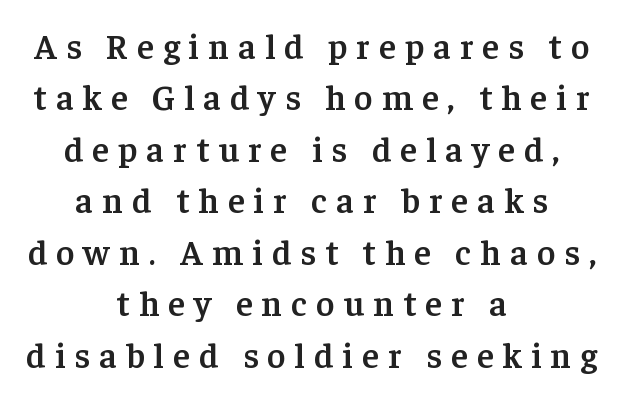
Typesetter's note: demi weight, one step under bold. The type is letterspaced generously, with wide tracking. This rendering features lettering with no underline. The rows are spaced the way most documents space them.
